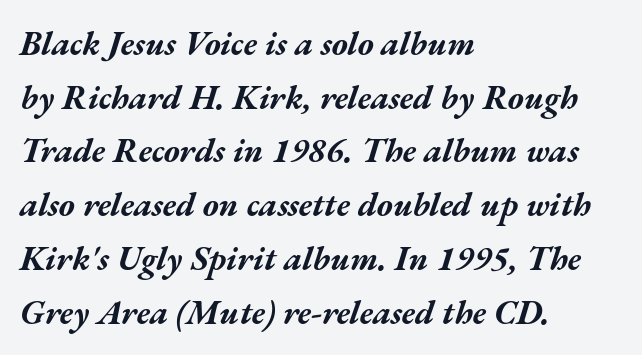
The image shows 34 px bold, wide type, italic (leaning right); set left-aligned, normal line spacing (1.58x), normal letter spacing, not underlined; medium stroke contrast and a medium x-height.
